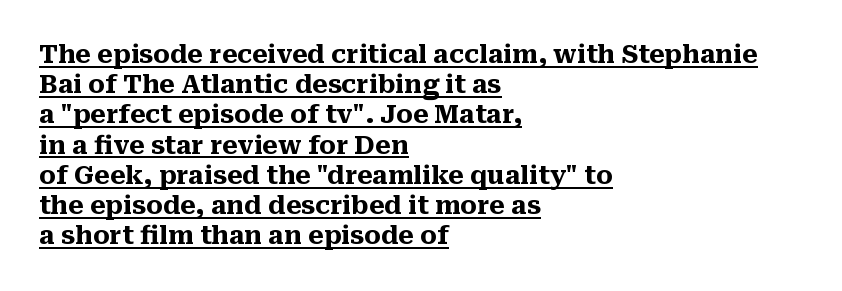
Q: Is the text bold? A: Yes.
Q: Is the text italic (slanted)? A: No, it is upright.
Q: Is the text underlined? A: Yes.
Q: How is the paragraph aligned? A: Left-aligned.
Q: Is the spacing between letters normal or unusually wide? A: Normal.
